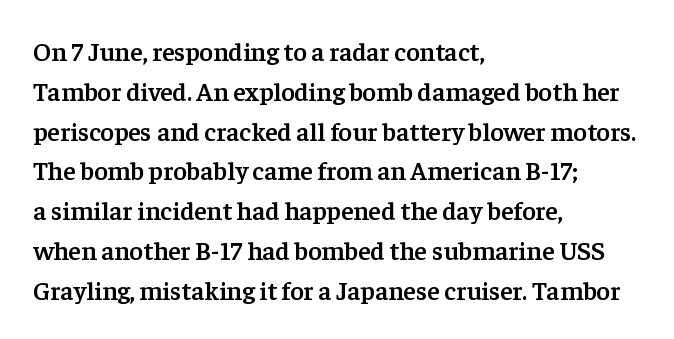
Ordinary non-slanted type is in use. Reading down the block, your eye returns to a fixed left position each line. These lines sit exactly where default settings would place them. Check the space under the baseline: it is left empty.
